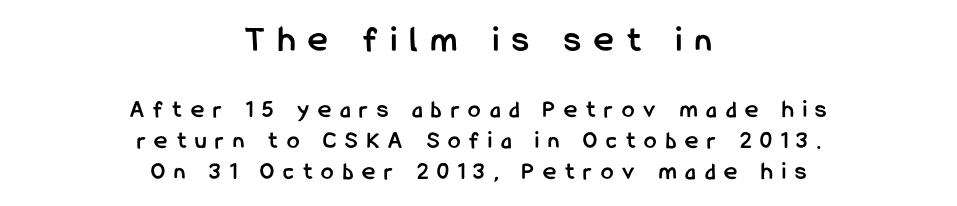
The image shows 37 px semibold, condensed sans-serif type, upright; set centered, normal line spacing (1.25x), unusually wide letter spacing (+0.36 em), not underlined; the first (top) block is 1.48x larger; low stroke contrast and a medium x-height.
